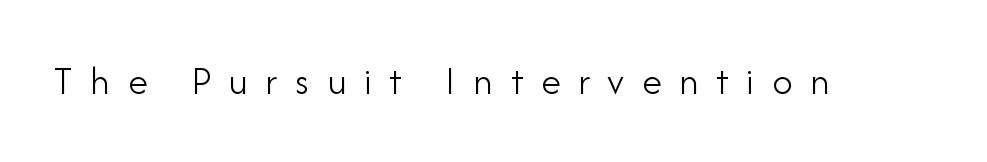
The image shows 40 px light sans-serif type, upright; set unusually wide letter spacing (+0.44 em), not underlined; low stroke contrast and a small x-height.
